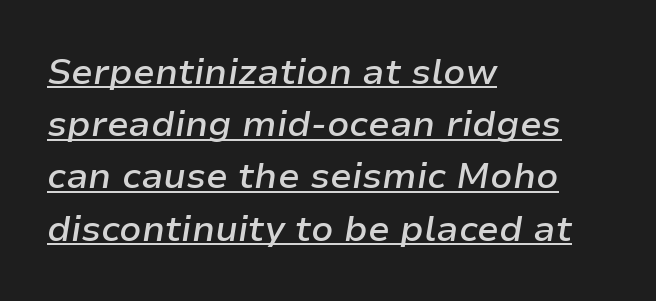
{"italic": "yes", "lean": "right", "slant_degrees": 9, "bold": "semi", "weight": "semibold", "width": "normal", "stroke_contrast": "low", "x_height": "medium", "monospaced": "no", "underline": "yes", "align": "left", "line_spacing": "normal", "line_spacing_ratio": 1.45, "letter_spacing": "normal", "letter_spacing_em": 0.0, "glyph_px": 36}
